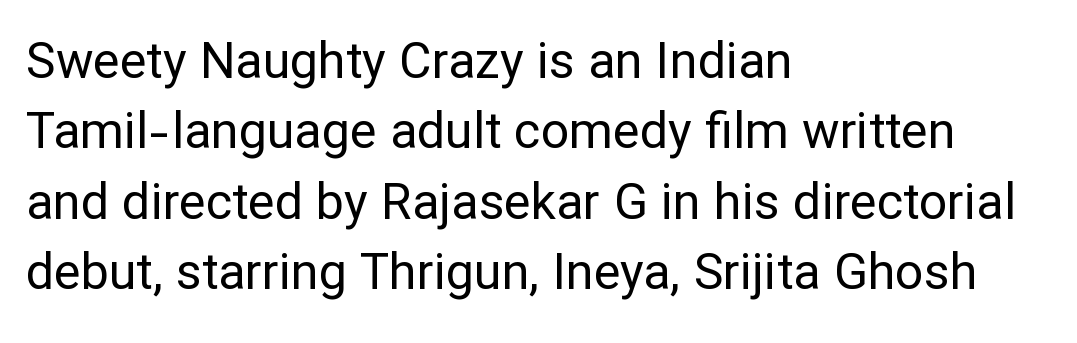
Q: Is the text bold? A: No.
Q: Is the text italic (slanted)? A: No, it is upright.
Q: Is the typeface a serif or a sans-serif typeface? A: Sans-serif.
Q: Is the text underlined? A: No.
Q: How is the paragraph aligned? A: Left-aligned.
Q: Is the spacing between letters normal or unusually wide? A: Normal.
Q: Is the spacing between lines tight, normal or loose? A: Normal.
Q: Width (condensed, normal, or wide)? A: Normal.
Q: Stroke contrast? A: Low.
Q: x-height? A: Medium.
Q: Monospaced? A: No.
